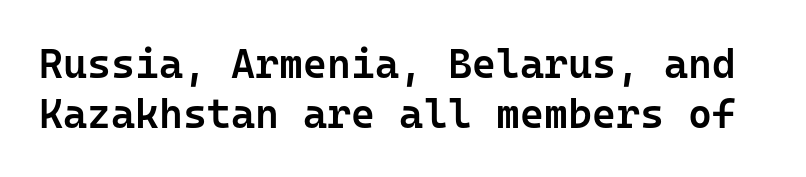
Do the letters lean? They stand straight. Nope, no serifs anywhere on these letters. Summary of weight: moderately heavy, a semibold. The glyphs are unaccompanied by any horizontal stroke below them. The passage shown is typed in a monospace face where columns stay perfectly aligned.
